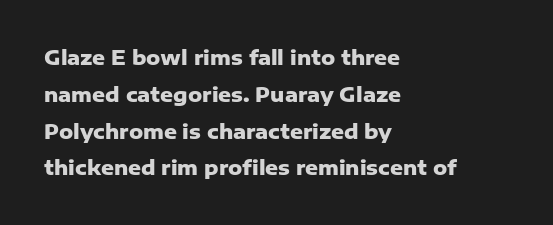
Q: Is the text bold? A: Yes.
Q: Is the text italic (slanted)? A: No, it is upright.
Q: Is the text underlined? A: No.
Q: How is the paragraph aligned? A: Left-aligned.
Q: Is the spacing between letters normal or unusually wide? A: Normal.
